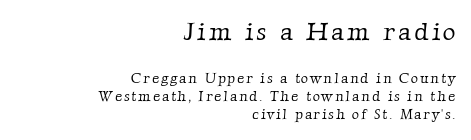
Q: Is the text bold? A: No.
Q: Is the text underlined? A: No.
Q: How is the paragraph aligned? A: Right-aligned.
Q: Is the spacing between lines tight, normal or loose? A: Normal.
Q: Which block of text is set in a larger size, the first (top) or the second (bottom)? A: The first (top) one.
